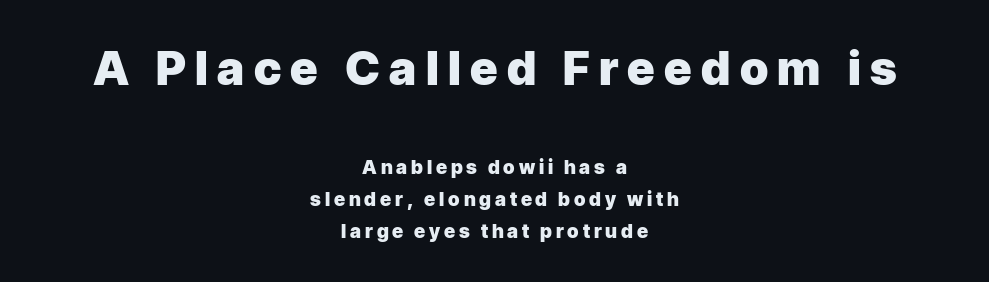
Q: Is the text bold? A: Yes.
Q: Is the text italic (slanted)? A: No, it is upright.
Q: Is the typeface a serif or a sans-serif typeface? A: Sans-serif.
Q: Is the text underlined? A: No.
Q: How is the paragraph aligned? A: Centered.
Q: Is the spacing between letters normal or unusually wide? A: Unusually wide.
Q: Is the spacing between lines tight, normal or loose? A: Normal.
Q: Which block of text is set in a larger size, the first (top) or the second (bottom)? A: The first (top) one.
Q: Width (condensed, normal, or wide)? A: Normal.
Q: Stroke contrast? A: Low.
Q: x-height? A: Medium.
Q: Monospaced? A: No.
